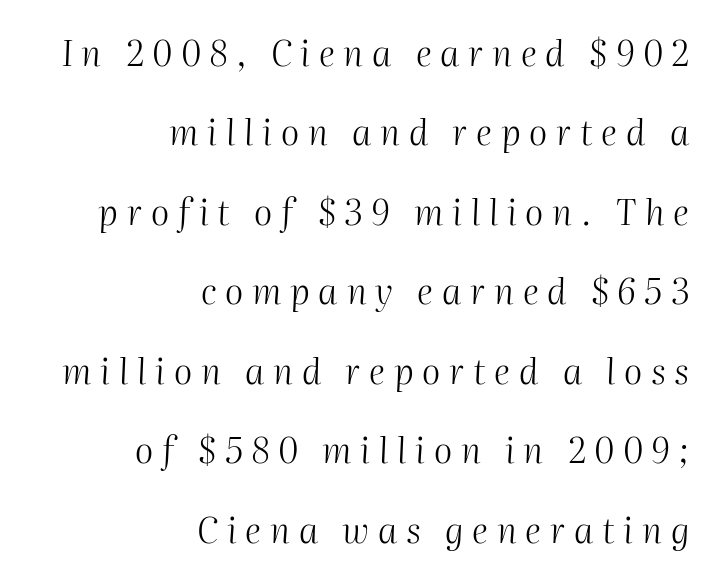
These glyphs show unthickened strokes, regular width or finer. A flush-right, rag-left setting is used for this passage. You could fit nearly another row in the gap between these rows. Display-style spreading of the glyphs; the letterfit is very open. The space beneath each line is pristine and unruled.
